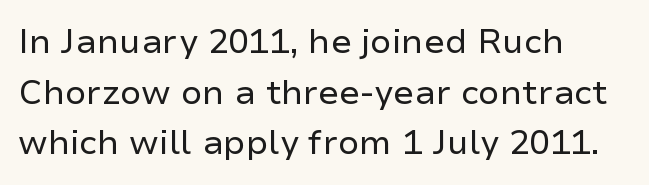
The image shows 34 px regular-weight sans-serif type, upright; set left-aligned, normal line spacing (1.49x), normal letter spacing, not underlined; low stroke contrast and a medium x-height.
